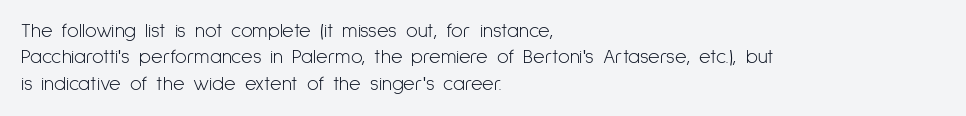
Q: Is the text bold? A: No.
Q: Is the text italic (slanted)? A: No, it is upright.
Q: Is the text underlined? A: No.
Q: How is the paragraph aligned? A: Left-aligned.
Q: Is the spacing between letters normal or unusually wide? A: Normal.
Q: Is the spacing between lines tight, normal or loose? A: Normal.
